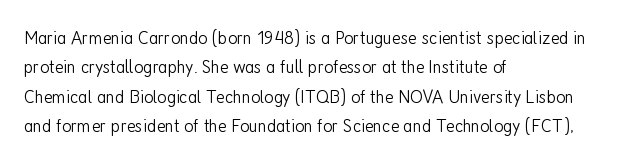
The image shows 20 px text type, upright; set left-aligned, normal line spacing (1.47x), normal letter spacing, not underlined.
